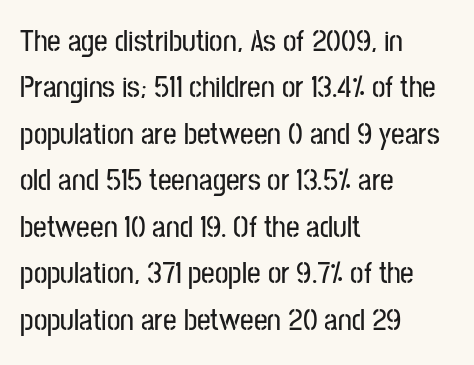
{"serif": "no", "italic": "no", "width": "condensed", "stroke_contrast": "low", "x_height": "medium", "monospaced": "no", "underline": "no", "align": "left", "line_spacing": "normal", "line_spacing_ratio": 1.55, "letter_spacing": "normal", "letter_spacing_em": 0.0, "glyph_px": 30}
